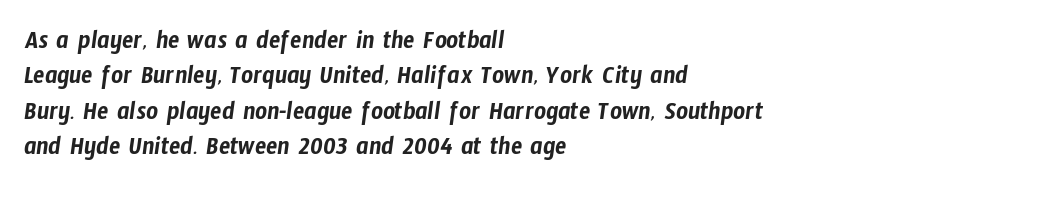
{"underline": "no", "align": "left", "line_spacing": "normal", "line_spacing_ratio": 1.36, "letter_spacing": "normal", "letter_spacing_em": 0.0, "glyph_px": 26}
